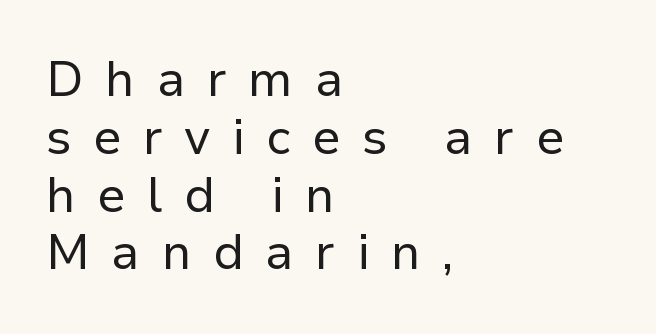
The image shows 49 px regular-weight sans-serif type, upright; set left-aligned, line spacing 1.18x, unusually wide letter spacing (+0.44 em), not underlined; low stroke contrast and a medium x-height.
